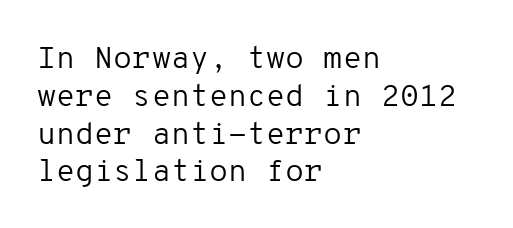
Casual observation: everything's shoved over to the left. Compared with typical body copy, the letter spacing here is the same. The space beneath each line is pristine and unruled. The rendering uses typewriter-style spacing with identical character cells. A light-to-regular cut is what we see here. Letterform terminals end flat and unadorned throughout the passage.
